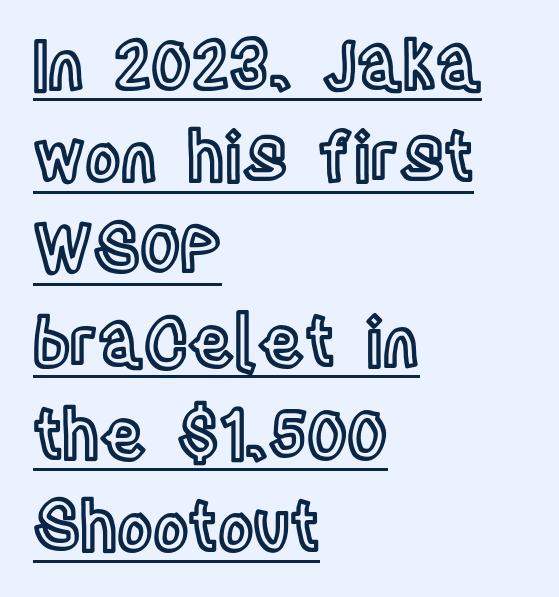
Honestly, the underline is the first thing you notice here. The type is set solid horizontally, with unmodified tracking. Compared with typical paragraphs, the rows here are spaced about the same. The compositor pushed each line to the left boundary.
